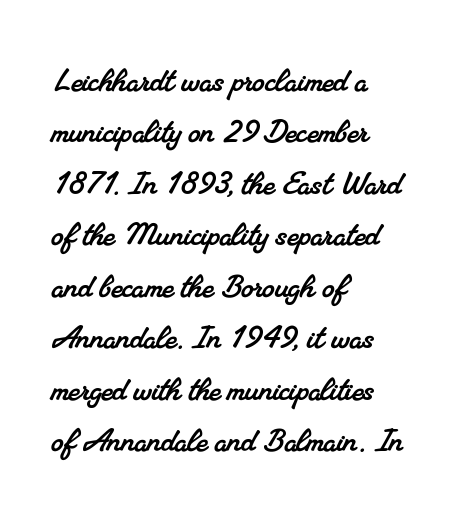
{"serif": "yes", "width": "normal", "stroke_contrast": "medium", "x_height": "small", "monospaced": "no", "underline": "no", "align": "left", "line_spacing": "normal", "line_spacing_ratio": 1.32, "letter_spacing": "normal", "letter_spacing_em": 0.0, "glyph_px": 39}
